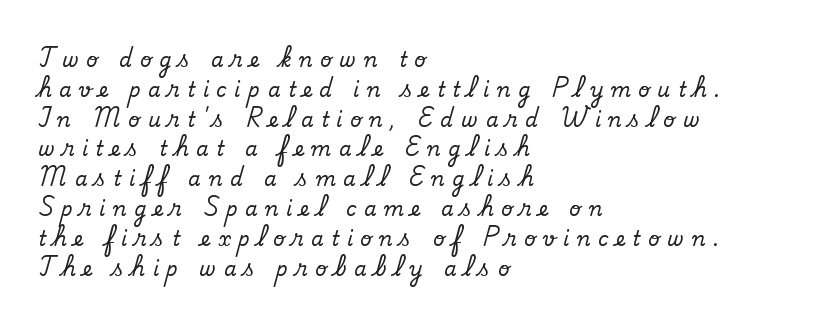
Q: Is the text italic (slanted)? A: Yes.
Q: Is the text underlined? A: No.
Q: How is the paragraph aligned? A: Left-aligned.
Q: Is the spacing between letters normal or unusually wide? A: Unusually wide.
Q: Is the spacing between lines tight, normal or loose? A: Normal.
